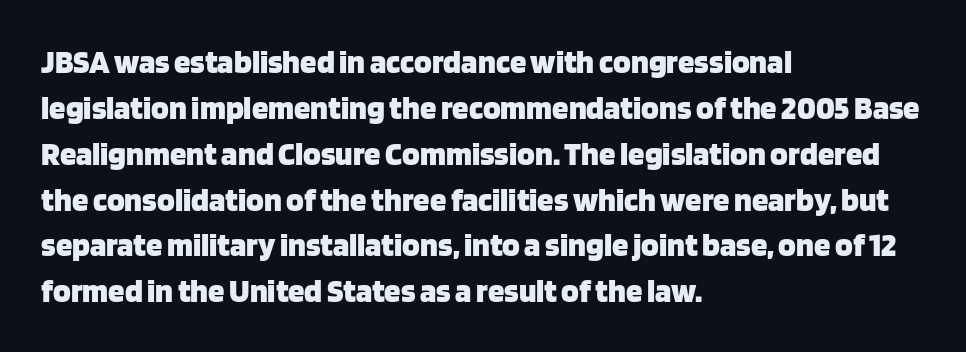
The type is set solid horizontally, with unmodified tracking. Weight check: bold — yes, fully. Does the copy run flush right? No — it runs flush left. Each letter keeps its own natural width here, so spacing adapts to shape.
